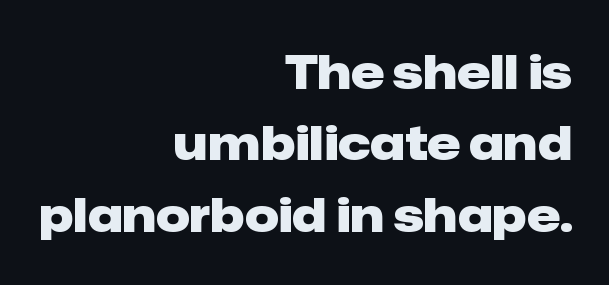
The image shows 47 px heavy sans-serif type, upright; set right-aligned, normal line spacing (1.52x), normal letter spacing, not underlined; low stroke contrast and a medium x-height.
